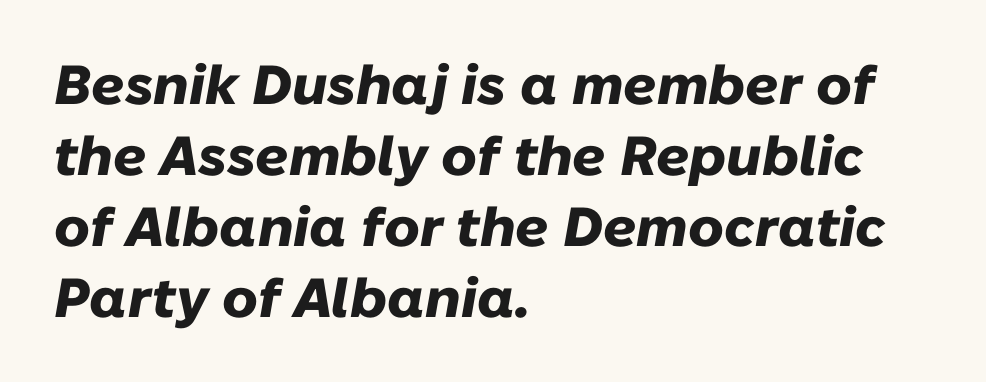
The image shows 55 px heavy type, italic (leaning right); set left-aligned, normal line spacing (1.29x), normal letter spacing, not underlined; low stroke contrast and a medium x-height.
